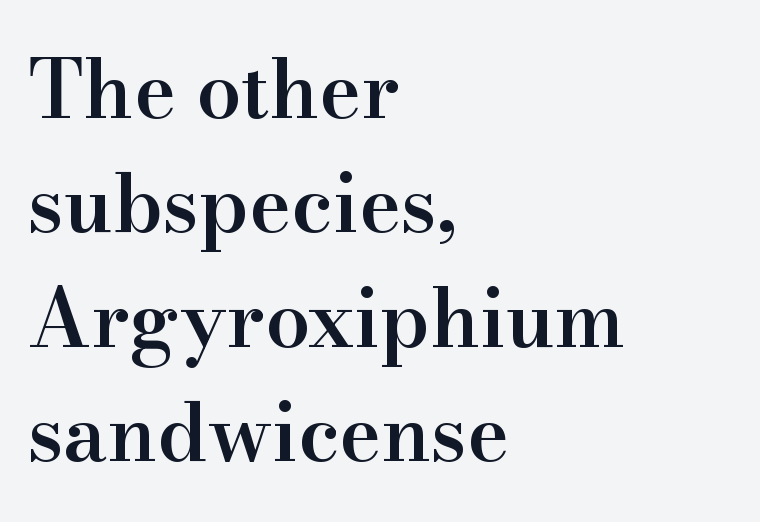
Vertical spacing — default. Check under the words: just untouched page. Look at the tracking — it's just the regular setting, nothing added. These lines are rendered in a variable-pitch font. Compared with a centered layout, this one pins lines to the left instead.
